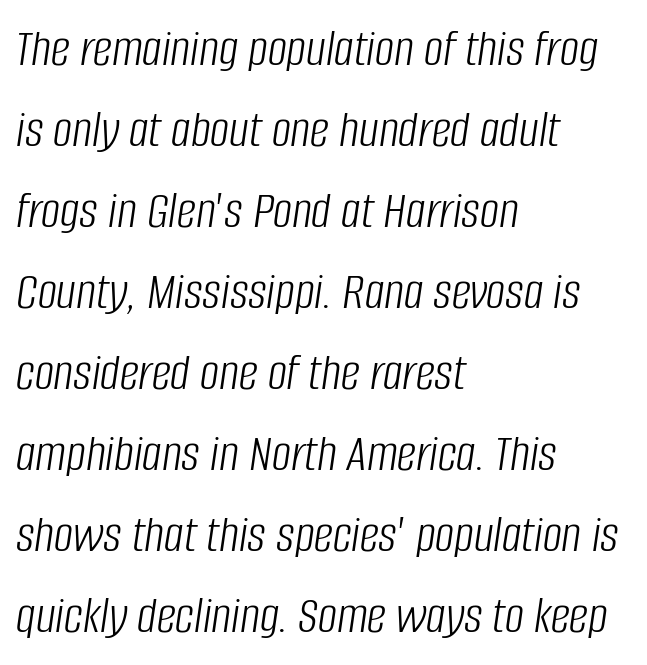
{"italic": "yes", "lean": "right", "slant_degrees": 8, "bold": "no", "weight": "light", "width": "condensed", "stroke_contrast": "low", "x_height": "large", "monospaced": "no", "underline": "no", "align": "left", "line_spacing": "normal", "line_spacing_ratio": 1.5, "letter_spacing": "normal", "letter_spacing_em": 0.0, "glyph_px": 54}
